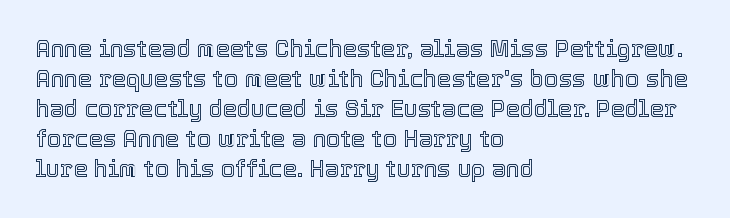
{"italic": "no", "underline": "no", "align": "left", "line_spacing": "normal", "line_spacing_ratio": 1.3, "letter_spacing": "normal", "letter_spacing_em": 0.0, "glyph_px": 23}
